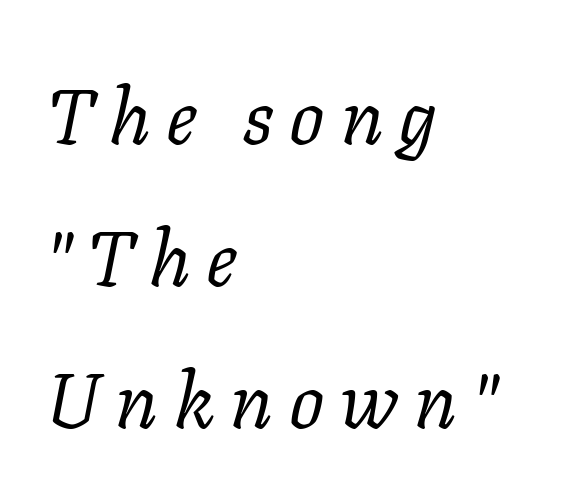
The image shows 78 px regular-weight serif type, italic (leaning right); set left-aligned, line spacing 1.82x, unusually wide letter spacing (+0.2 em), not underlined; low stroke contrast and a medium x-height.
